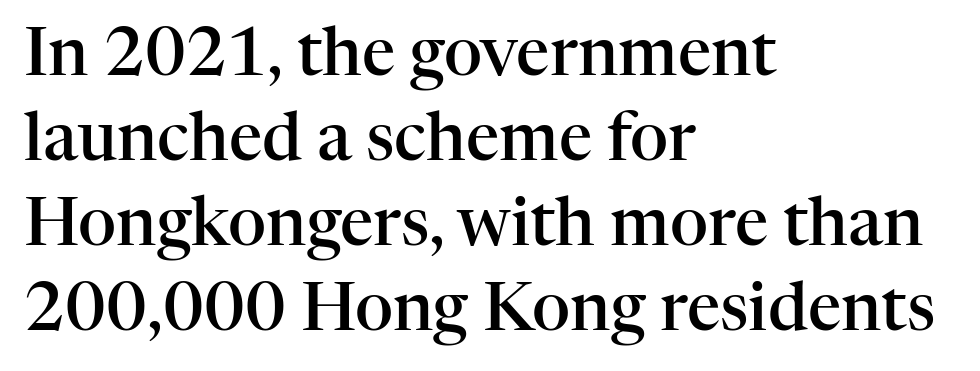
Q: Is the text bold? A: Semi-bold.
Q: Is the text italic (slanted)? A: No, it is upright.
Q: Is the typeface a serif or a sans-serif typeface? A: Serif.
Q: Is the text underlined? A: No.
Q: How is the paragraph aligned? A: Left-aligned.
Q: Is the spacing between letters normal or unusually wide? A: Normal.
Q: Is the spacing between lines tight, normal or loose? A: Normal.
Q: Width (condensed, normal, or wide)? A: Normal.
Q: Stroke contrast? A: High.
Q: x-height? A: Medium.
Q: Monospaced? A: No.
